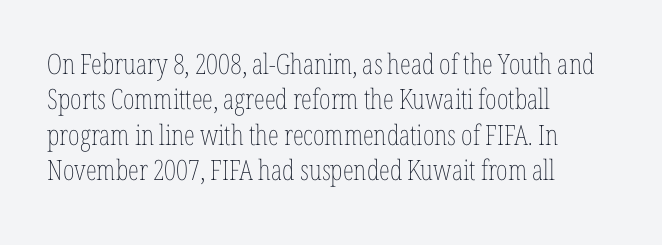
{"italic": "no", "bold": "no", "weight": "thin", "width": "condensed", "stroke_contrast": "low", "x_height": "medium", "monospaced": "no", "underline": "no", "align": "left", "line_spacing": "normal", "line_spacing_ratio": 1.26, "letter_spacing": "normal", "letter_spacing_em": 0.0, "glyph_px": 28}
